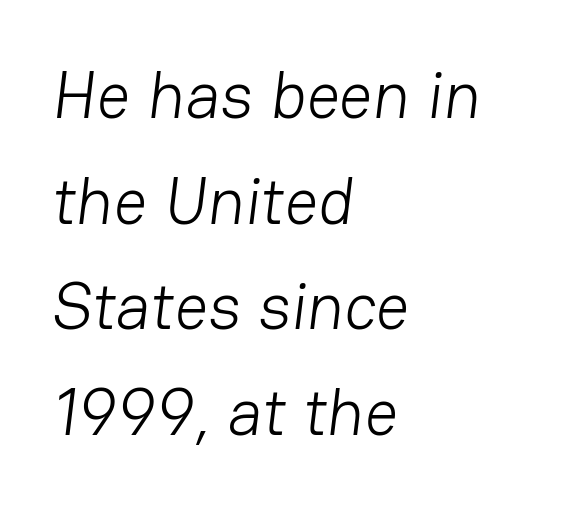
The image shows 66 px light sans-serif type; set left-aligned, normal line spacing (1.6x), normal letter spacing, not underlined; low stroke contrast and a medium x-height.
